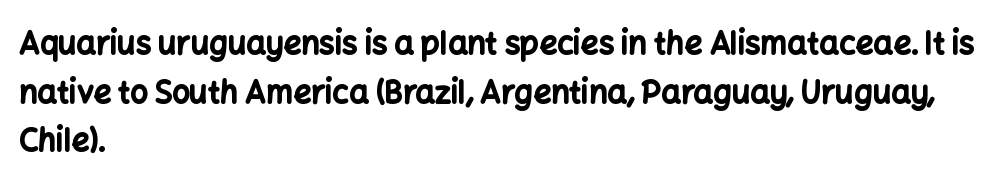
Q: Is the text bold? A: Yes.
Q: Is the text italic (slanted)? A: No, it is upright.
Q: Is the typeface a serif or a sans-serif typeface? A: Sans-serif.
Q: Is the text underlined? A: No.
Q: How is the paragraph aligned? A: Left-aligned.
Q: Is the spacing between letters normal or unusually wide? A: Normal.
Q: Is the spacing between lines tight, normal or loose? A: Normal.
Q: Width (condensed, normal, or wide)? A: Normal.
Q: Stroke contrast? A: Low.
Q: x-height? A: Medium.
Q: Monospaced? A: No.
